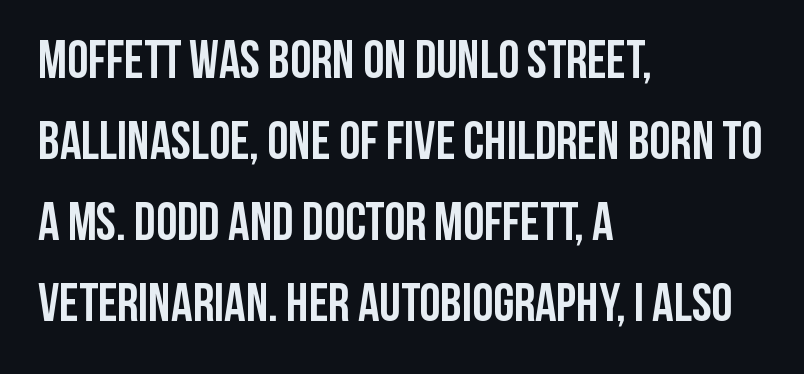
The image shows 53 px semibold, condensed sans-serif type, upright; set left-aligned, normal line spacing (1.53x), normal letter spacing, not underlined; low stroke contrast and a large x-height.
